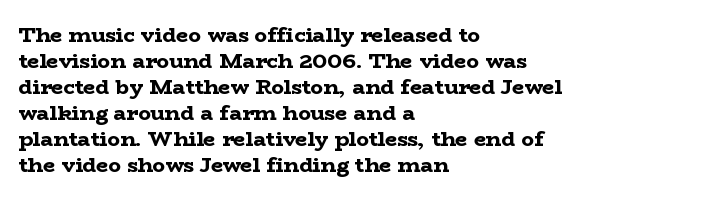
{"italic": "no", "bold": "yes", "underline": "no", "align": "left", "line_spacing_ratio": 1.24, "letter_spacing": "normal", "letter_spacing_em": 0.0, "glyph_px": 21}
